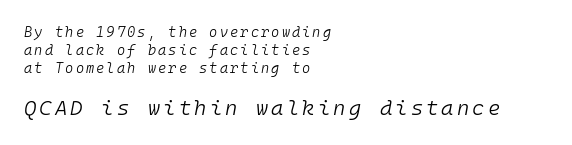
{"italic": "yes", "lean": "right", "slant_degrees": 10, "bold": "no", "underline": "no", "align": "left", "line_spacing": "normal", "line_spacing_ratio": 1.3, "larger_block": "second", "size_ratio": 1.5, "glyph_px": 21}
